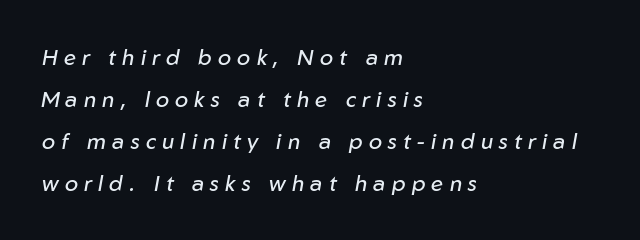
The image shows 22 px text type, italic (leaning right); set left-aligned, loose line spacing (1.91x), unusually wide letter spacing (+0.28 em), not underlined.
